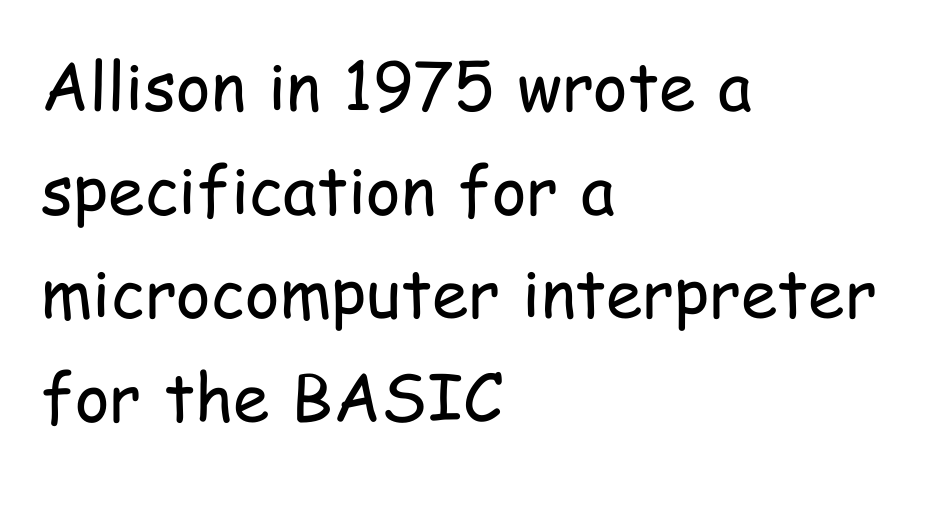
The image shows 66 px regular-weight, condensed sans-serif type, upright; set left-aligned, normal line spacing (1.57x), normal letter spacing, not underlined; low stroke contrast and a medium x-height.
